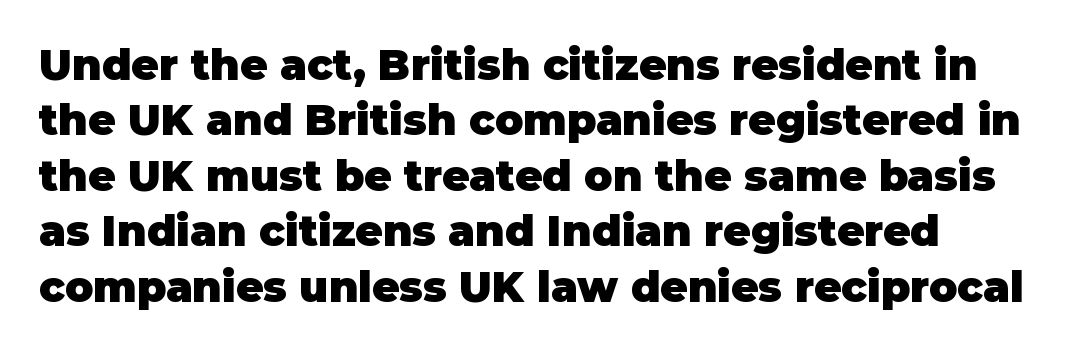
{"serif": "no", "italic": "no", "bold": "yes", "weight": "heavy", "width": "normal", "stroke_contrast": "low", "x_height": "large", "monospaced": "no", "underline": "no", "align": "left", "line_spacing": "normal", "line_spacing_ratio": 1.32, "letter_spacing": "normal", "letter_spacing_em": 0.0, "glyph_px": 42}
